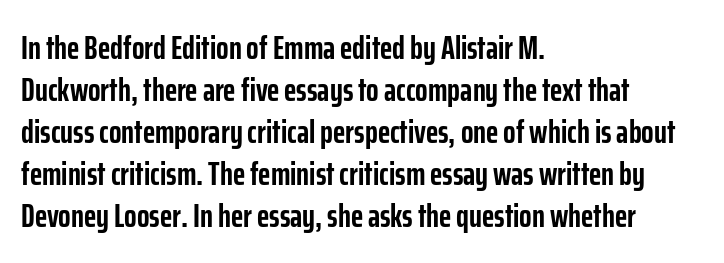
The image shows 33 px semibold, condensed sans-serif type, upright; set left-aligned, normal line spacing (1.27x), normal letter spacing, not underlined; low stroke contrast and a medium x-height.
